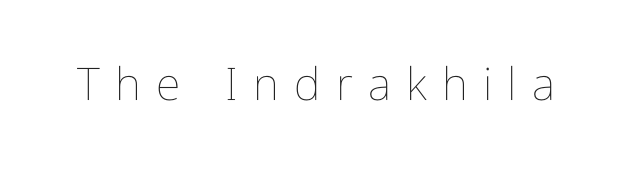
Q: Is the text bold? A: No.
Q: Is the text italic (slanted)? A: No, it is upright.
Q: Is the text underlined? A: No.
Q: Is the spacing between letters normal or unusually wide? A: Unusually wide.
Q: Width (condensed, normal, or wide)? A: Condensed.
Q: Stroke contrast? A: Low.
Q: x-height? A: Medium.
Q: Monospaced? A: No.
